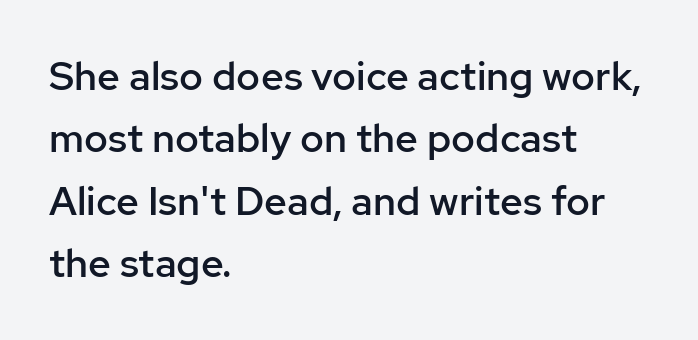
The image shows 40 px semibold sans-serif type, upright; set left-aligned, normal line spacing (1.56x), normal letter spacing, not underlined; low stroke contrast and a medium x-height.
